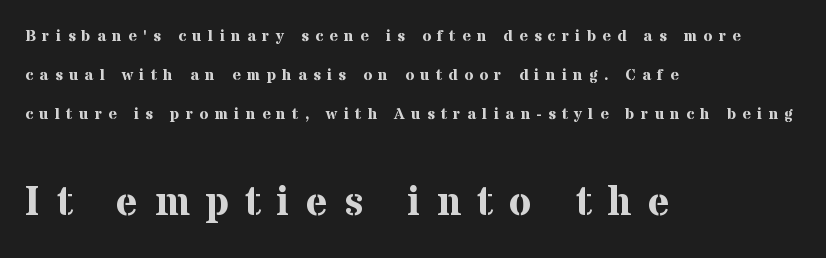
{"serif": "yes", "italic": "no", "bold": "yes", "weight": "bold", "width": "normal", "stroke_contrast": "medium", "x_height": "medium", "monospaced": "no", "underline": "no", "align": "left", "line_spacing": "loose", "line_spacing_ratio": 2.45, "letter_spacing": "wide", "letter_spacing_em": 0.4, "larger_block": "second", "size_ratio": 2.56, "glyph_px": 41}
